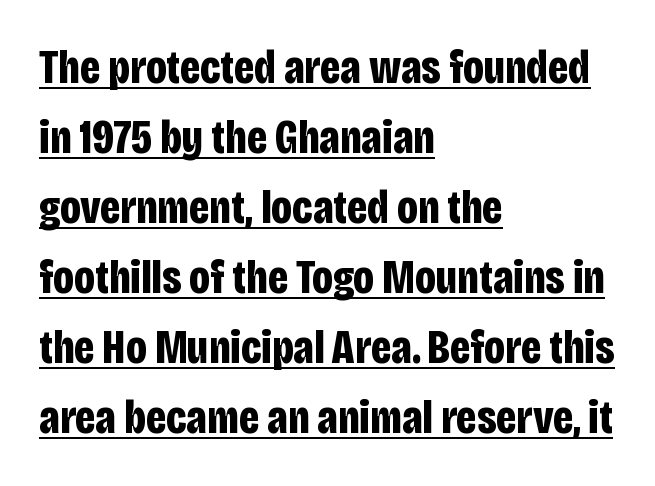
Q: Is the text bold? A: Yes.
Q: Is the text italic (slanted)? A: No, it is upright.
Q: Is the typeface a serif or a sans-serif typeface? A: Sans-serif.
Q: Is the text underlined? A: Yes.
Q: How is the paragraph aligned? A: Left-aligned.
Q: Is the spacing between letters normal or unusually wide? A: Normal.
Q: Is the spacing between lines tight, normal or loose? A: Normal.
Q: Width (condensed, normal, or wide)? A: Condensed.
Q: Stroke contrast? A: Low.
Q: x-height? A: Large.
Q: Monospaced? A: No.
